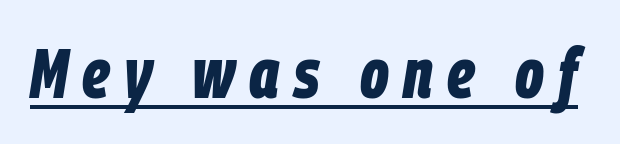
{"italic": "yes", "lean": "right", "slant_degrees": 9, "bold": "yes", "weight": "bold", "width": "condensed", "stroke_contrast": "low", "x_height": "large", "monospaced": "no", "underline": "yes", "letter_spacing": "wide", "letter_spacing_em": 0.2, "glyph_px": 70}
